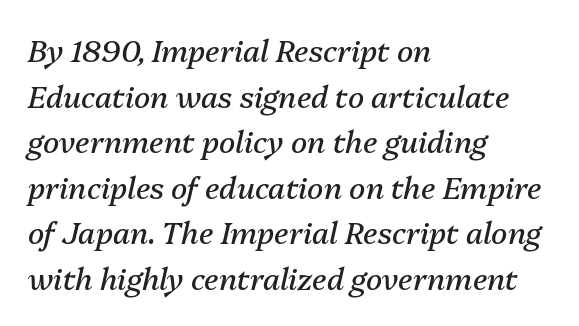
{"italic": "yes", "lean": "right", "slant_degrees": 13, "bold": "no", "weight": "regular", "width": "normal", "stroke_contrast": "medium", "x_height": "medium", "monospaced": "no", "underline": "no", "align": "left", "line_spacing": "normal", "line_spacing_ratio": 1.52, "letter_spacing": "normal", "letter_spacing_em": 0.0, "glyph_px": 30}
